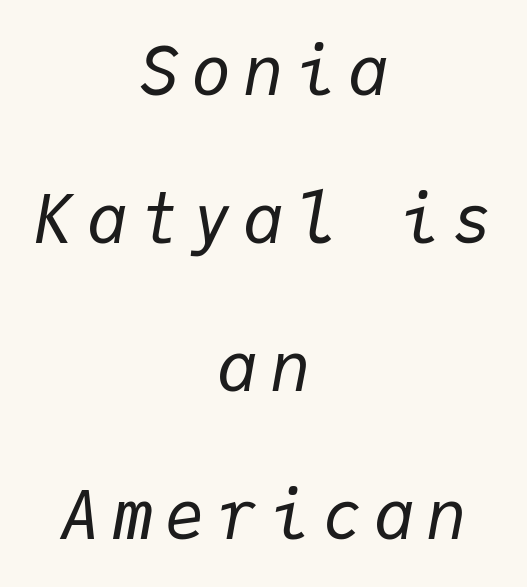
The image shows 67 px regular-weight type, italic (leaning right), monospaced; set centered, loose line spacing (2.21x), not underlined; low stroke contrast and a medium x-height.
